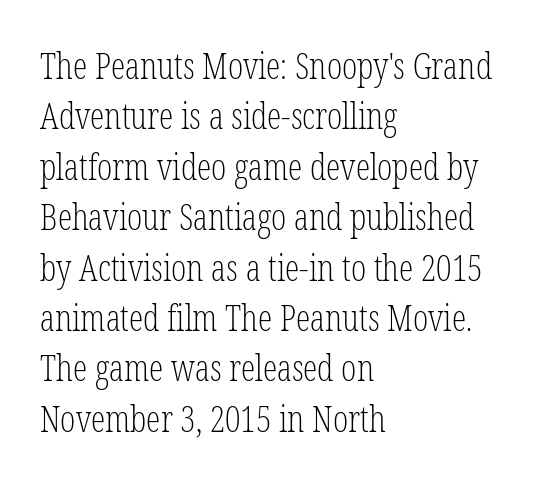
{"serif": "yes", "italic": "no", "bold": "no", "weight": "light", "width": "condensed", "stroke_contrast": "low", "x_height": "medium", "monospaced": "no", "underline": "no", "align": "left", "line_spacing": "normal", "line_spacing_ratio": 1.4, "letter_spacing": "normal", "letter_spacing_em": 0.0, "glyph_px": 36}
